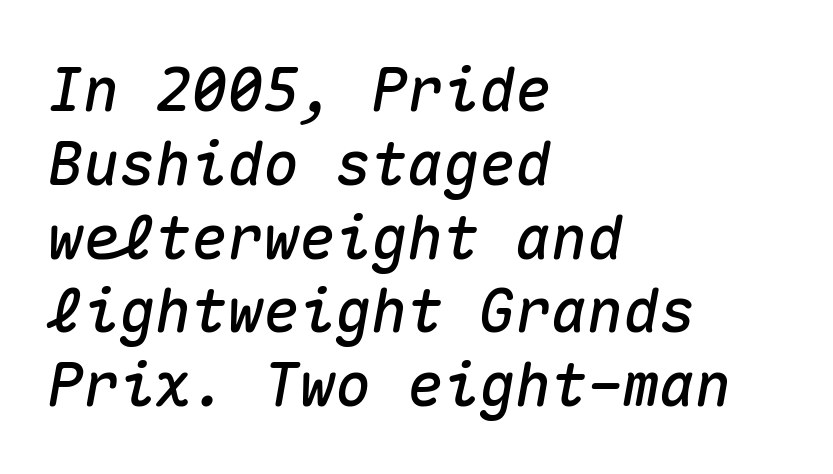
The image shows 60 px text type, italic (leaning right), monospaced; set left-aligned, line spacing 1.23x, normal letter spacing, not underlined; medium stroke contrast and a medium x-height.
